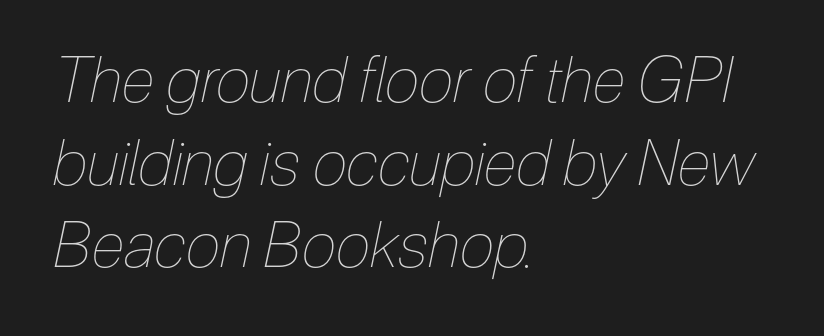
{"italic": "yes", "lean": "right", "slant_degrees": 12, "bold": "no", "weight": "thin", "width": "condensed", "stroke_contrast": "low", "x_height": "medium", "monospaced": "no", "underline": "no", "align": "left", "line_spacing": "normal", "line_spacing_ratio": 1.31, "letter_spacing": "normal", "letter_spacing_em": 0.0, "glyph_px": 63}
